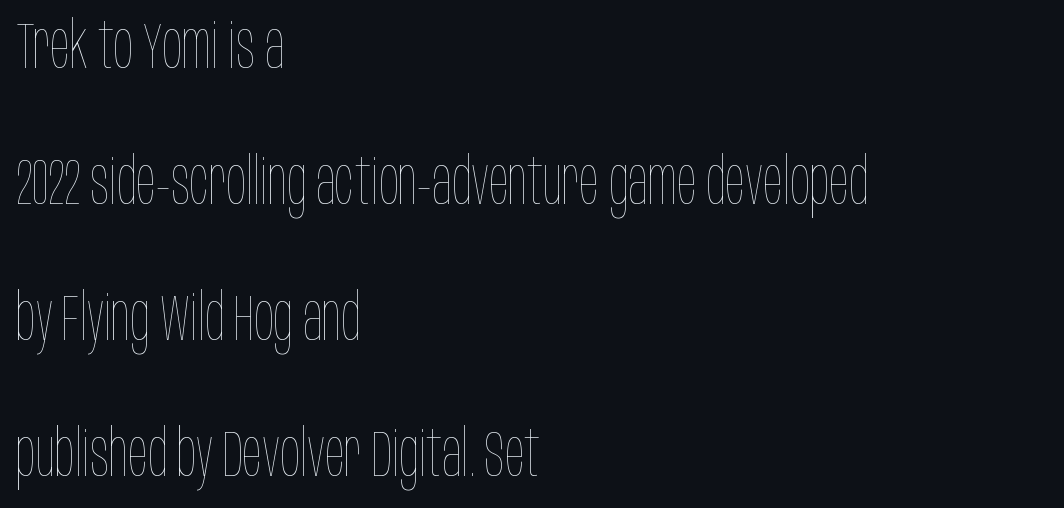
Any mark beneath the type? The region is blank. Every row of glyphs begins at an identical x-position on the left. These lines keep a tight, regular rhythm from letter to letter. Nothing heavy about these letters — not bold at all.
